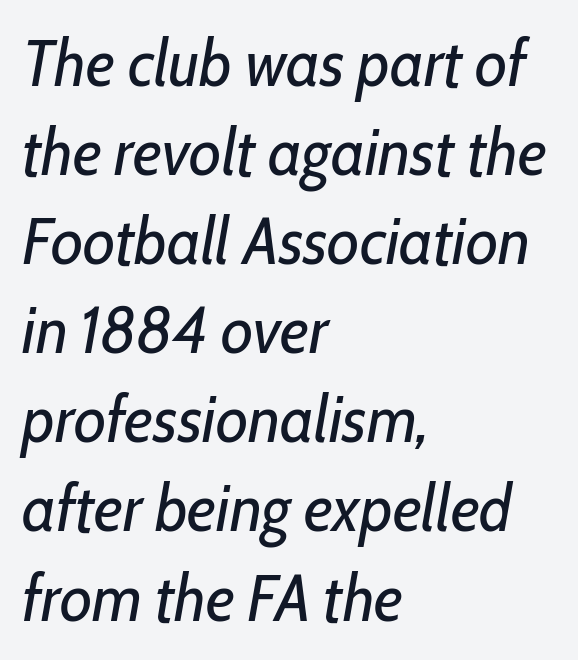
Horizontal bands of white between lines are of average thickness. The glyphs look as if they've been sheared to an angle. These glyphs show unthickened strokes, regular width or finer. How are the letters spaced? Ordinarily, with no added tracking.
